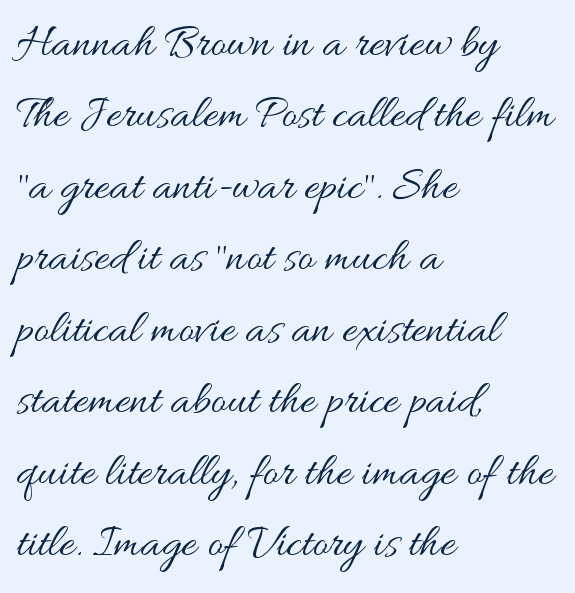
The image shows 47 px regular-weight, wide type; set left-aligned, normal line spacing (1.52x), normal letter spacing, not underlined; medium stroke contrast and a small x-height.
